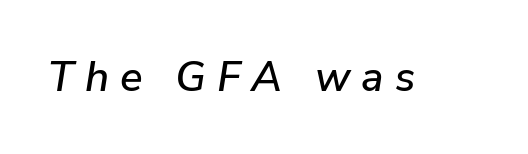
Q: Is the text italic (slanted)? A: Yes, it leans right by about 9 degrees.
Q: Is the text underlined? A: No.
Q: Is the spacing between letters normal or unusually wide? A: Unusually wide.
Q: Width (condensed, normal, or wide)? A: Normal.
Q: Stroke contrast? A: Low.
Q: x-height? A: Medium.
Q: Monospaced? A: No.
